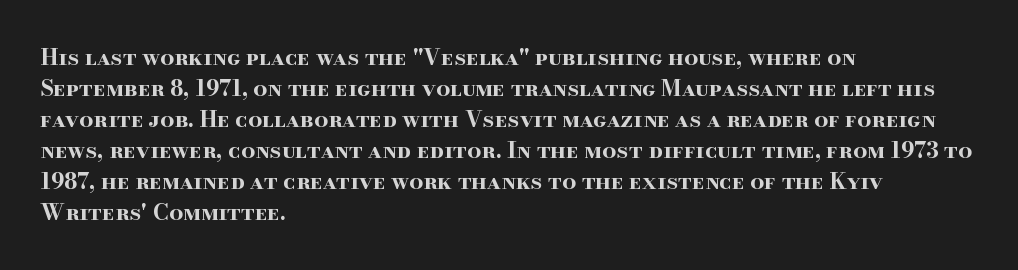
Ordinary non-slanted type is in use. The space between consecutive lines is moderate. The strokes are fattened all the way to bold. No extra tracking has been applied to these lines. Quick note: underline off. The typesetter chose a ragged-right arrangement here.
